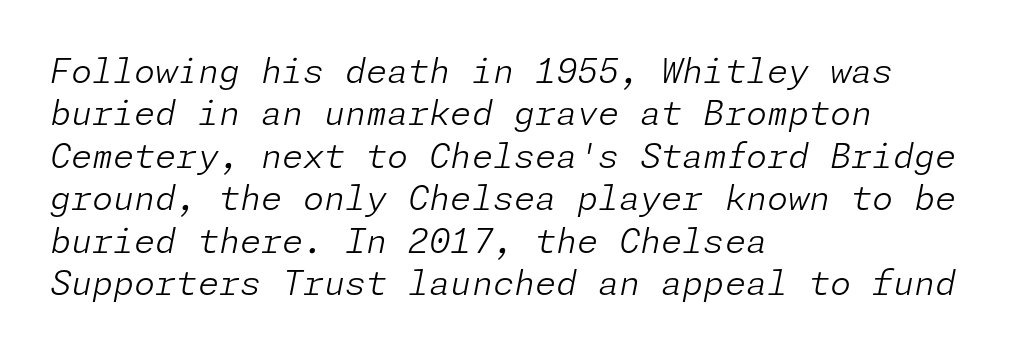
This sample is left-justified, so line endings fall wherever the words run out. Leading: standard. Underlining? Definitely not there. This is oblique type, the kind used for emphasis or titles. Stems here are at most as thick as an everyday book face.
